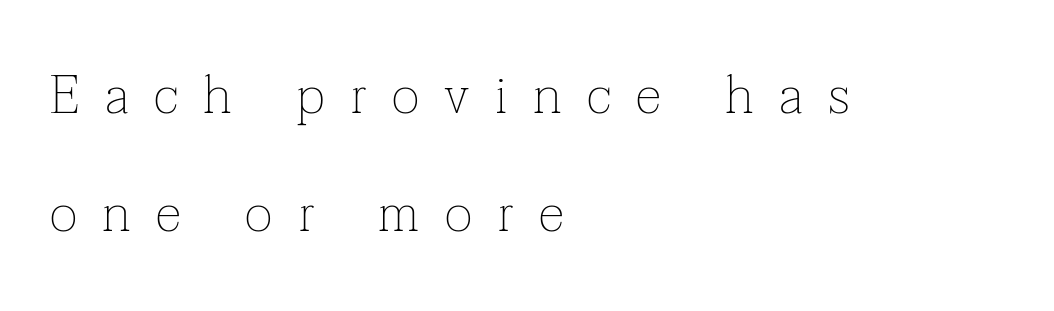
The image shows 53 px thin serif type, upright; set left-aligned, loose line spacing (2.23x), unusually wide letter spacing (+0.48 em), not underlined; low stroke contrast and a medium x-height.
